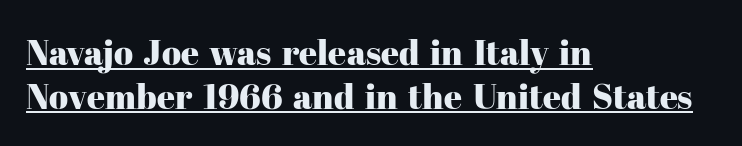
Here the designer chose a conventional face with non-uniform glyph widths. A typesetter would mark this as roman, not italic. Vertical spacing — default. The specimen includes a rule beneath the text block's lines. Examine the stroke ends and you'll spot serifs.
